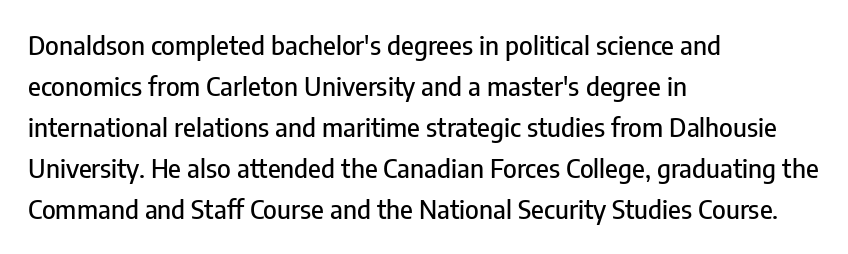
The image shows 26 px text type, upright; set left-aligned, normal line spacing (1.58x), normal letter spacing, not underlined.
